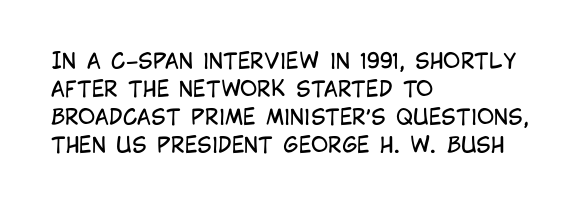
{"italic": "no", "bold": "no", "underline": "no", "align": "left", "line_spacing": "normal", "line_spacing_ratio": 1.34, "letter_spacing": "normal", "letter_spacing_em": 0.0, "glyph_px": 21}
